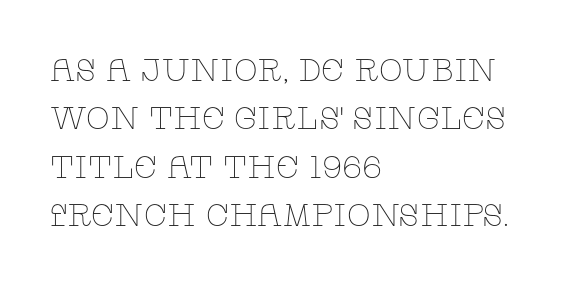
The image shows 31 px thin, wide serif type, upright; set left-aligned, normal line spacing (1.56x), normal letter spacing, not underlined; low stroke contrast and a large x-height.
